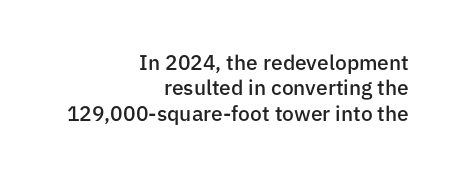
{"italic": "no", "bold": "semi", "underline": "no", "align": "right", "line_spacing_ratio": 1.21, "letter_spacing": "normal", "letter_spacing_em": 0.0, "glyph_px": 21}
